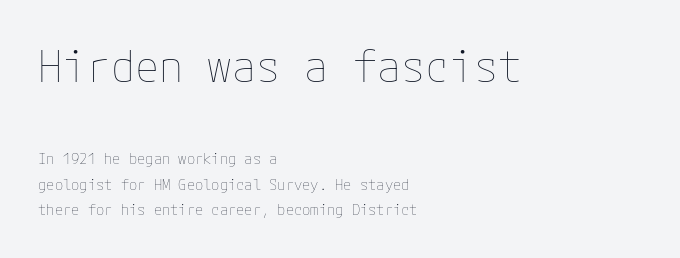
{"italic": "no", "bold": "no", "weight": "thin", "width": "normal", "stroke_contrast": "low", "x_height": "medium", "underline": "no", "align": "left", "line_spacing_ratio": 1.72, "letter_spacing": "normal", "letter_spacing_em": 0.0, "larger_block": "first", "size_ratio": 2.93, "glyph_px": 44}
